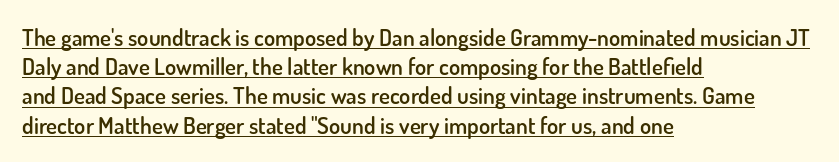
Q: Is the text bold? A: Semi-bold.
Q: Is the text italic (slanted)? A: No, it is upright.
Q: Is the text underlined? A: Yes.
Q: How is the paragraph aligned? A: Left-aligned.
Q: Is the spacing between letters normal or unusually wide? A: Normal.
Q: Is the spacing between lines tight, normal or loose? A: Normal.
